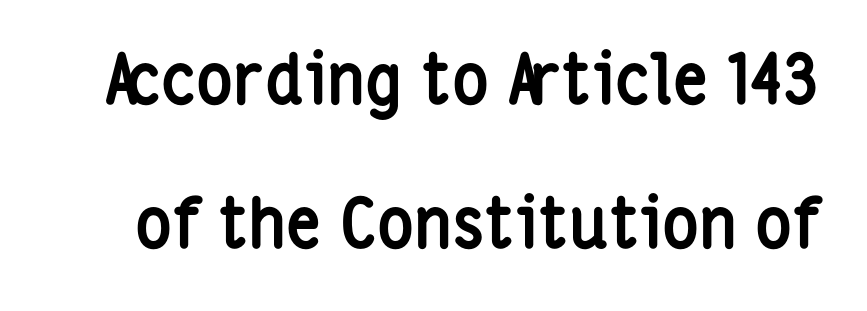
Q: Is the text bold? A: Yes.
Q: Is the text italic (slanted)? A: No, it is upright.
Q: Is the typeface a serif or a sans-serif typeface? A: Sans-serif.
Q: Is the text underlined? A: No.
Q: Is the spacing between letters normal or unusually wide? A: Normal.
Q: Is the spacing between lines tight, normal or loose? A: Loose.
Q: Width (condensed, normal, or wide)? A: Condensed.
Q: Stroke contrast? A: Low.
Q: x-height? A: Medium.
Q: Monospaced? A: No.
